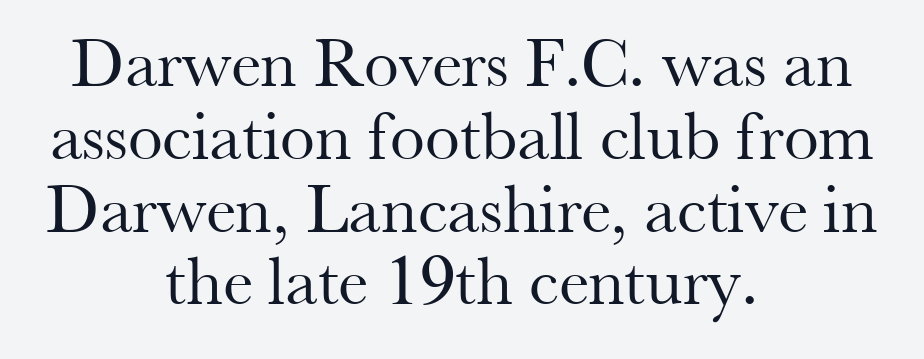
The line-height multiplier appears low, near solid setting. The letters look calm and open, with moderate or lighter stems. The letters stand straight up with perfectly vertical stems. The setting favours the middle, as headings and verse often do. Note the varied advance widths — an 'i' is clearly narrower than an 'm'.
